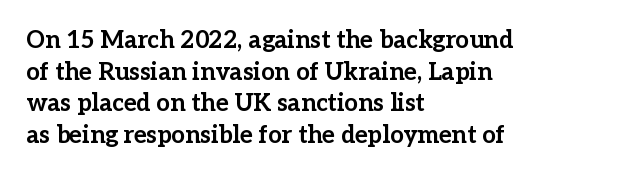
Q: Is the text bold? A: Yes.
Q: Is the text italic (slanted)? A: No, it is upright.
Q: Is the text underlined? A: No.
Q: How is the paragraph aligned? A: Left-aligned.
Q: Is the spacing between letters normal or unusually wide? A: Normal.
Q: Is the spacing between lines tight, normal or loose? A: Normal.
